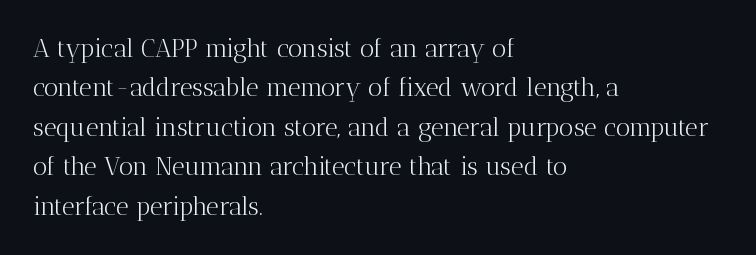
{"italic": "no", "bold": "no", "underline": "no", "align": "left", "line_spacing": "normal", "line_spacing_ratio": 1.58, "letter_spacing": "normal", "letter_spacing_em": 0.0, "glyph_px": 25}
